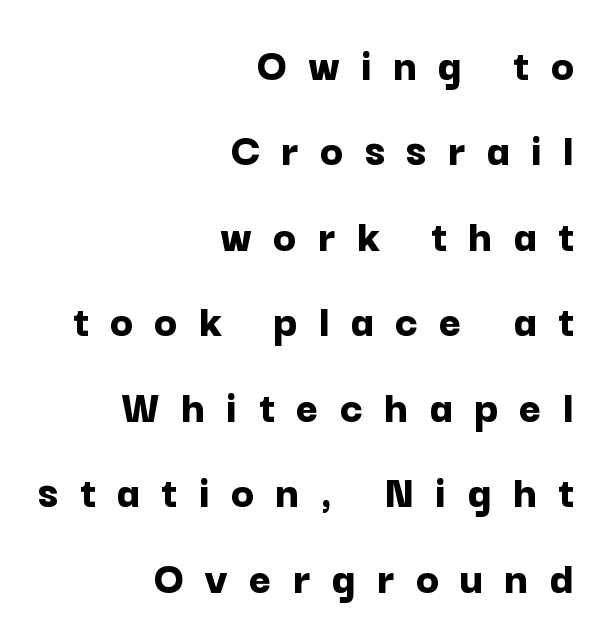
Q: Is the text bold? A: Yes.
Q: Is the text italic (slanted)? A: No, it is upright.
Q: Is the typeface a serif or a sans-serif typeface? A: Sans-serif.
Q: Is the text underlined? A: No.
Q: How is the paragraph aligned? A: Right-aligned.
Q: Is the spacing between letters normal or unusually wide? A: Unusually wide.
Q: Width (condensed, normal, or wide)? A: Normal.
Q: Stroke contrast? A: Low.
Q: x-height? A: Medium.
Q: Monospaced? A: No.
